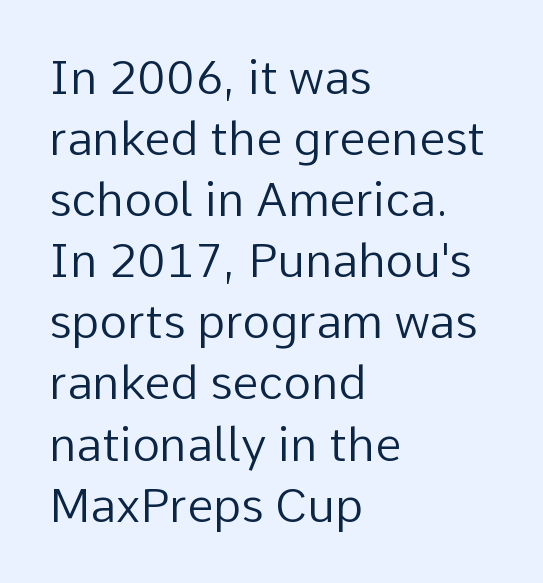
Every row of glyphs begins at an identical x-position on the left. The passage shown is typeset with a sans-serif family. Do the letters lean? They stand straight. Rows of type keep a routine distance in the vertical direction. Glance below the letters and you will spot only blank space. Compared with a typical body face, this is equally light or lighter still.
